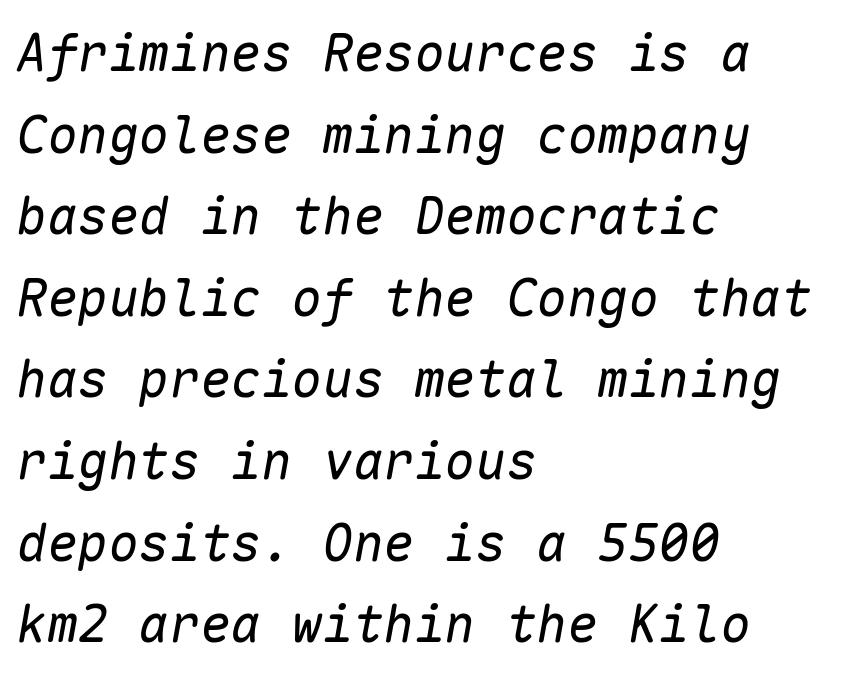
{"italic": "yes", "lean": "right", "slant_degrees": 10, "bold": "no", "weight": "regular", "width": "normal", "stroke_contrast": "low", "x_height": "medium", "monospaced": "yes", "underline": "no", "align": "left", "line_spacing": "normal", "line_spacing_ratio": 1.6, "letter_spacing": "normal", "letter_spacing_em": 0.0, "glyph_px": 51}
